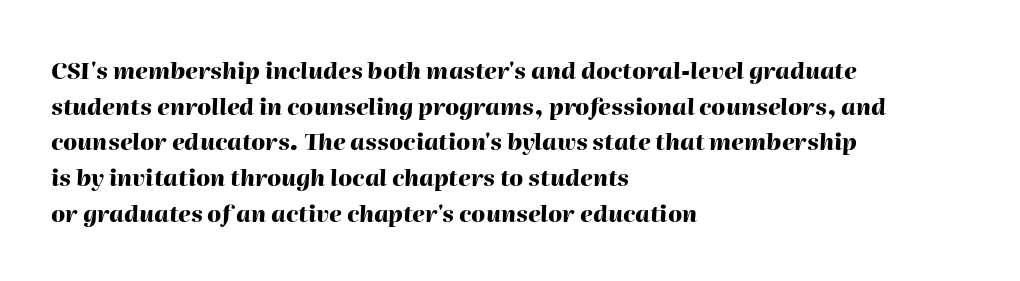
Q: Is the text bold? A: Yes.
Q: Is the text italic (slanted)? A: Yes, it leans right by about 2 degrees.
Q: Is the text underlined? A: No.
Q: How is the paragraph aligned? A: Left-aligned.
Q: Is the spacing between letters normal or unusually wide? A: Normal.
Q: Is the spacing between lines tight, normal or loose? A: Normal.
